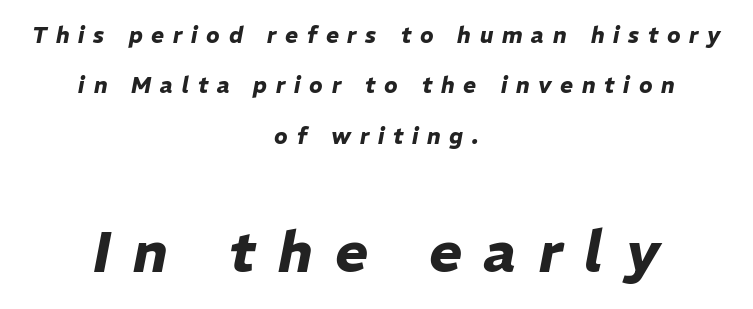
{"italic": "yes", "lean": "right", "slant_degrees": 11, "bold": "yes", "weight": "heavy", "width": "normal", "stroke_contrast": "low", "x_height": "medium", "monospaced": "no", "underline": "no", "align": "center", "line_spacing": "loose", "line_spacing_ratio": 2.29, "letter_spacing": "wide", "letter_spacing_em": 0.4, "larger_block": "second", "size_ratio": 2.55, "glyph_px": 56}
